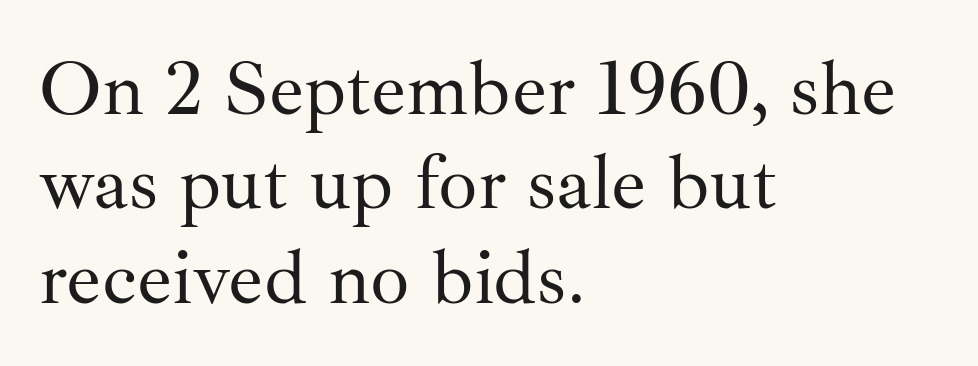
{"serif": "yes", "italic": "no", "bold": "no", "weight": "regular", "width": "normal", "stroke_contrast": "medium", "x_height": "small", "monospaced": "no", "underline": "no", "align": "left", "line_spacing_ratio": 1.21, "letter_spacing": "normal", "letter_spacing_em": 0.0, "glyph_px": 78}
